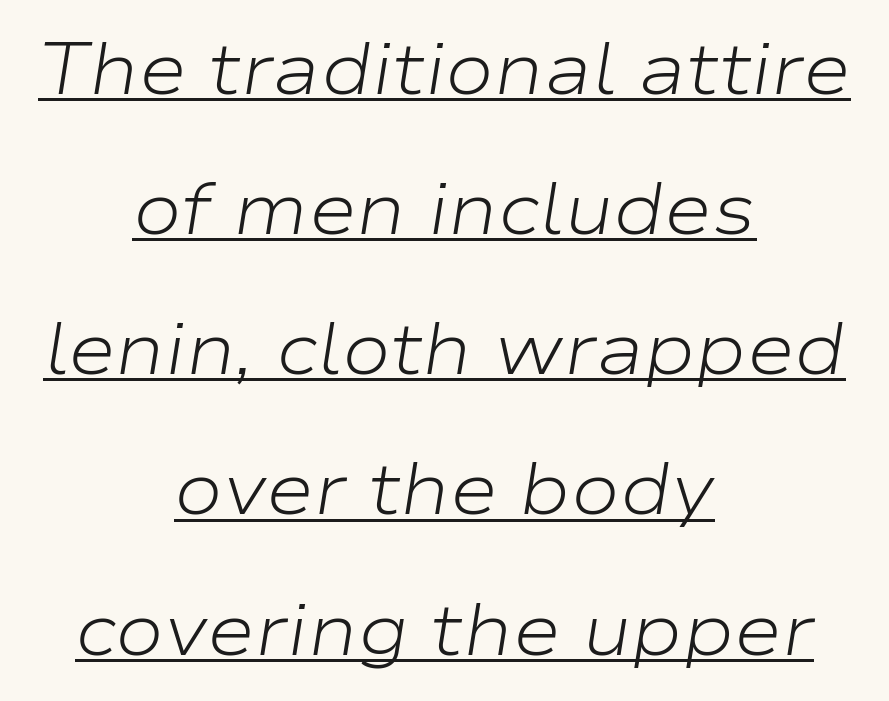
The image shows 73 px light, wide type, italic (leaning right); set centered, loose line spacing (1.92x), normal letter spacing, underlined; low stroke contrast and a medium x-height.
